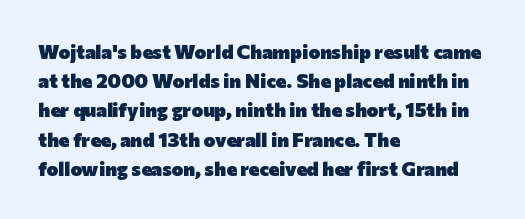
The image shows 20 px bold type, upright; set left-aligned, normal line spacing (1.46x), normal letter spacing, not underlined.
